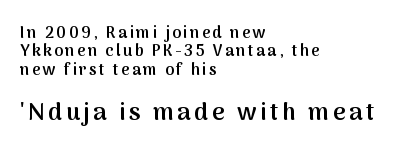
The image shows 24 px text type, upright; set left-aligned, tight line spacing (1.15x), not underlined; the second (bottom) block is 1.5x larger.
